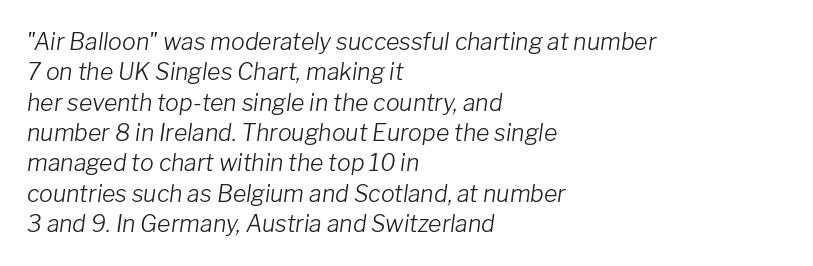
Q: Is the text bold? A: No.
Q: Is the text italic (slanted)? A: Yes, it leans right by about 8 degrees.
Q: Is the text underlined? A: No.
Q: How is the paragraph aligned? A: Left-aligned.
Q: Is the spacing between letters normal or unusually wide? A: Normal.
Q: Is the spacing between lines tight, normal or loose? A: Normal.
